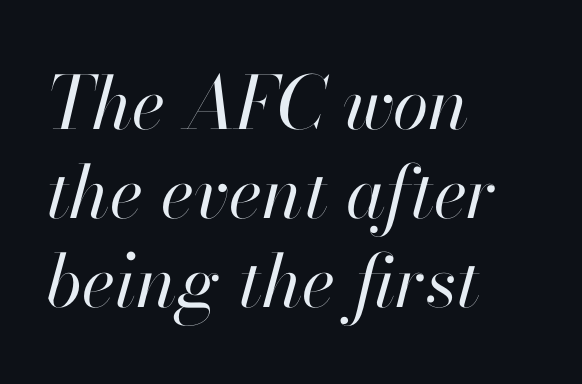
Is the letter spacing exaggerated? No — it looks like the ordinary default. The strokes carry an ordinary text weight at most. Plain, unruled lines of type. Looks like regular typesetting: each glyph gets only the width it needs.
